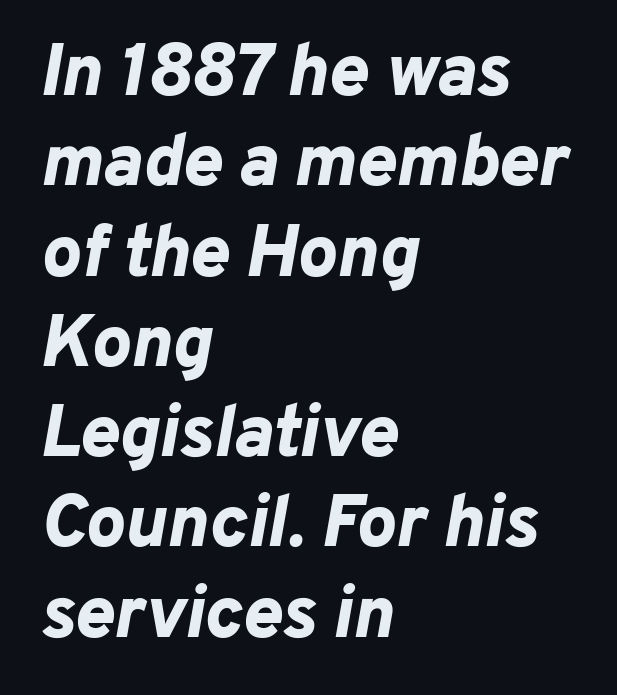
Each line starts at the same left margin while the right side varies. The letters advance in unequal steps, a hallmark of proportional type. Letters rest on an invisible, unmarked baseline. How are the letters spaced? Ordinarily, with no added tracking.
